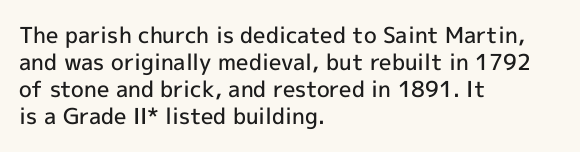
{"italic": "no", "bold": "semi", "underline": "no", "align": "left", "line_spacing_ratio": 1.23, "letter_spacing": "normal", "letter_spacing_em": 0.0, "glyph_px": 22}
